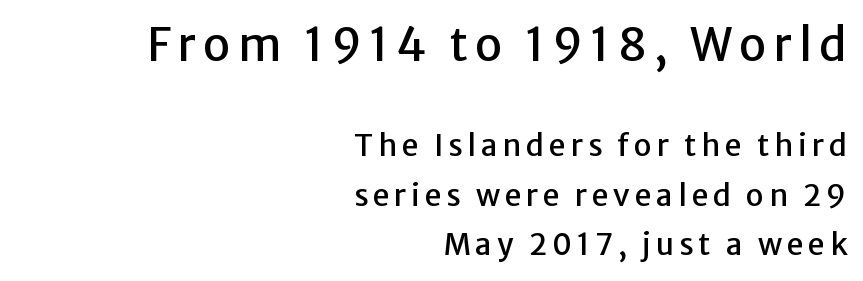
{"serif": "no", "italic": "no", "width": "normal", "stroke_contrast": "low", "x_height": "medium", "monospaced": "no", "underline": "no", "align": "right", "line_spacing": "normal", "line_spacing_ratio": 1.65, "larger_block": "first", "size_ratio": 1.5, "glyph_px": 45}
